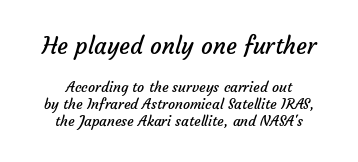
Of the two passages, the one on top uses the larger point size. Nothing unusual about the tracking: characters are spaced as the font intends. Both edges are ragged and mirror each other, which tells us the setting is centered. The area under the type is left untouched. Weight: in the light-to-regular range.
